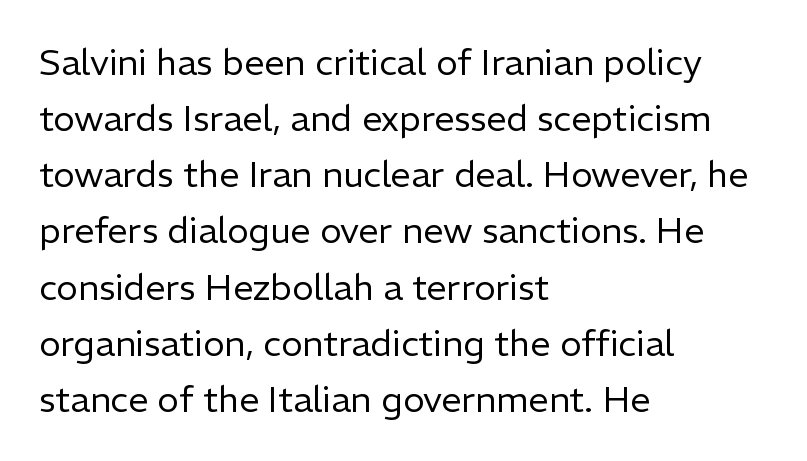
Q: Is the text bold? A: No.
Q: Is the text italic (slanted)? A: No, it is upright.
Q: Is the typeface a serif or a sans-serif typeface? A: Sans-serif.
Q: Is the text underlined? A: No.
Q: How is the paragraph aligned? A: Left-aligned.
Q: Is the spacing between letters normal or unusually wide? A: Normal.
Q: Is the spacing between lines tight, normal or loose? A: Normal.
Q: Width (condensed, normal, or wide)? A: Normal.
Q: Stroke contrast? A: Low.
Q: x-height? A: Medium.
Q: Monospaced? A: No.
